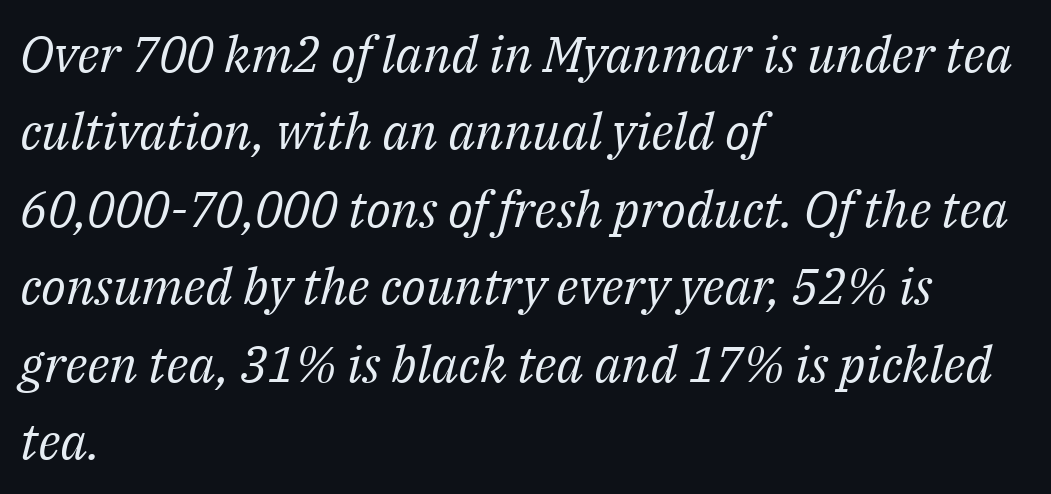
{"serif": "yes", "italic": "yes", "lean": "right", "slant_degrees": 14, "bold": "no", "weight": "regular", "width": "normal", "stroke_contrast": "medium", "x_height": "medium", "monospaced": "no", "underline": "no", "align": "left", "line_spacing": "normal", "line_spacing_ratio": 1.55, "letter_spacing": "normal", "letter_spacing_em": 0.0, "glyph_px": 50}
